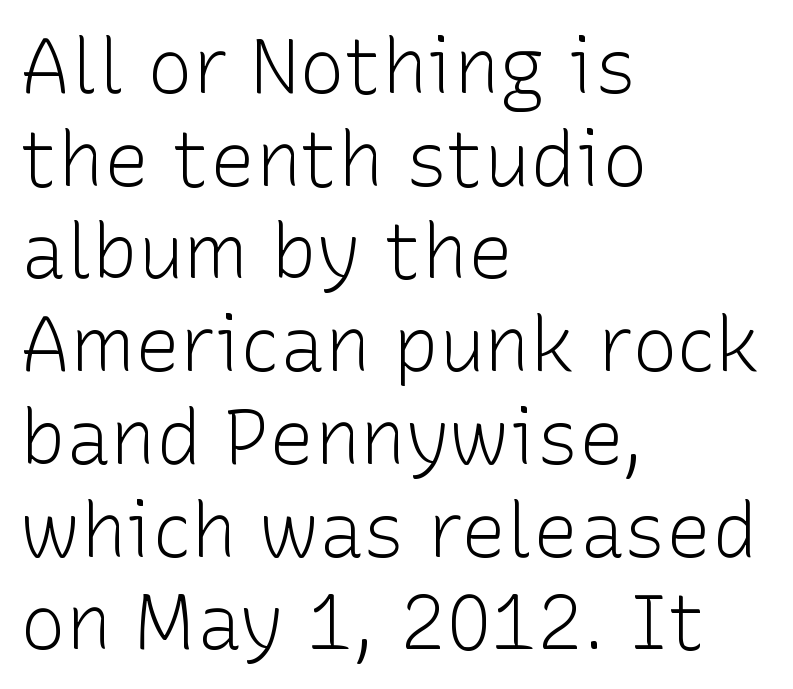
The image shows 76 px light sans-serif type, upright; set left-aligned, line spacing 1.22x, normal letter spacing, not underlined; low stroke contrast and a medium x-height.
